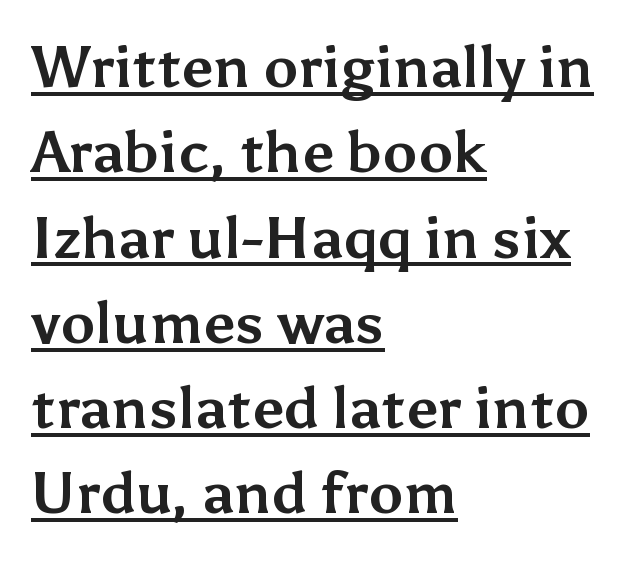
The image shows 58 px bold sans-serif type, upright; set left-aligned, normal line spacing (1.47x), normal letter spacing, underlined; medium stroke contrast and a medium x-height.
